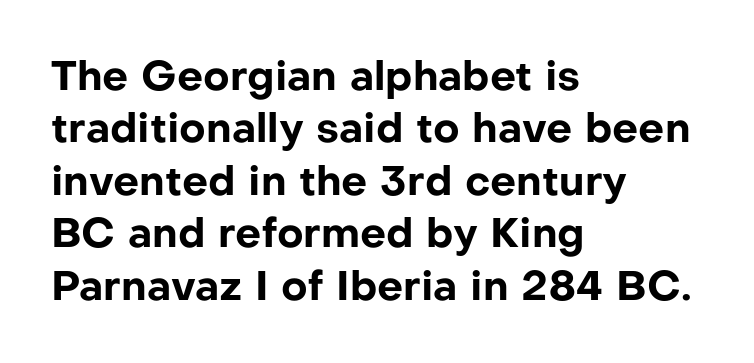
Q: Is the text bold? A: Yes.
Q: Is the text italic (slanted)? A: No, it is upright.
Q: Is the typeface a serif or a sans-serif typeface? A: Sans-serif.
Q: Is the text underlined? A: No.
Q: How is the paragraph aligned? A: Left-aligned.
Q: Is the spacing between letters normal or unusually wide? A: Normal.
Q: Is the spacing between lines tight, normal or loose? A: Normal.
Q: Width (condensed, normal, or wide)? A: Normal.
Q: Stroke contrast? A: Low.
Q: x-height? A: Medium.
Q: Monospaced? A: No.
